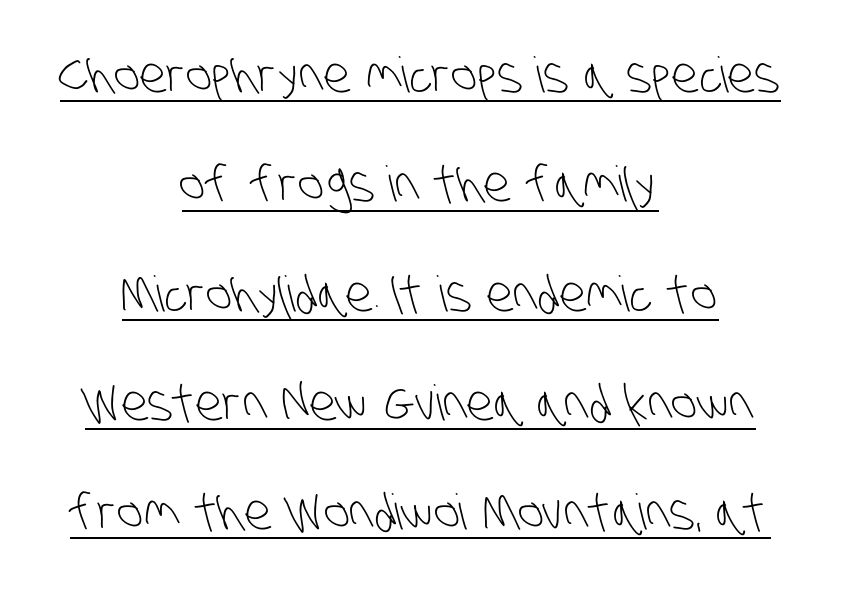
{"serif": "no", "bold": "no", "weight": "light", "width": "condensed", "stroke_contrast": "low", "x_height": "large", "monospaced": "no", "underline": "yes", "align": "center", "line_spacing": "loose", "line_spacing_ratio": 2.23, "letter_spacing": "normal", "letter_spacing_em": 0.0, "glyph_px": 49}
